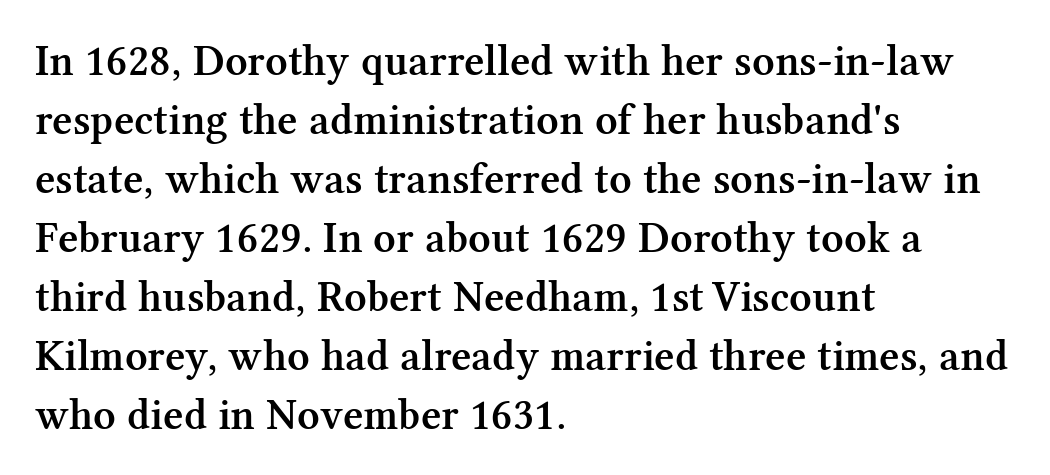
The image shows 44 px semibold serif type, upright; set left-aligned, normal line spacing (1.34x), normal letter spacing, not underlined; medium stroke contrast and a medium x-height.
